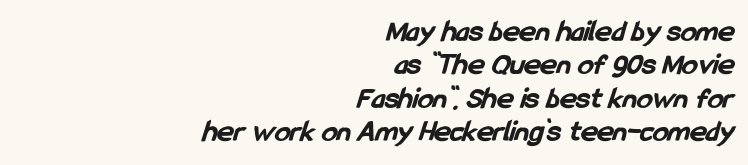
The image shows 31 px bold, condensed sans-serif type; set right-aligned, tight line spacing (1.08x), normal letter spacing, not underlined; low stroke contrast and a medium x-height.
